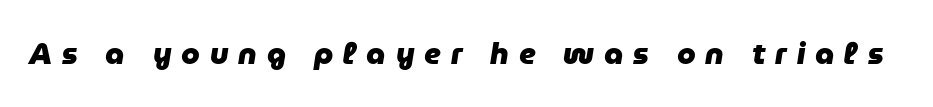
Inter-character spacing is expanded well beyond the font's built-in metrics. No word sits above an underline. The specimen reads as italic at a glance. Do the characters align in a grid? No, the font is proportional. These lines carry a lot of weight — the face is fully bold.
